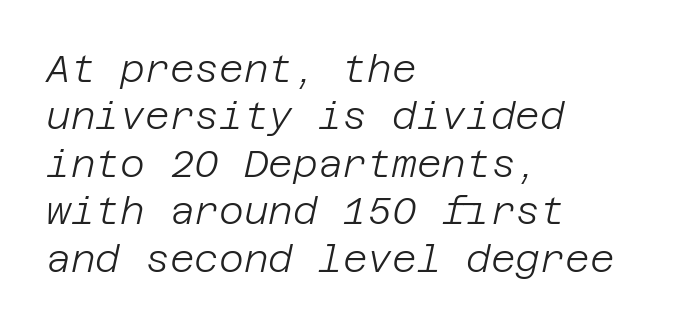
Q: Is the text bold? A: No.
Q: Is the text italic (slanted)? A: Yes, it leans right by about 12 degrees.
Q: Is the text underlined? A: No.
Q: How is the paragraph aligned? A: Left-aligned.
Q: Is the spacing between letters normal or unusually wide? A: Normal.
Q: Is the spacing between lines tight, normal or loose? A: Normal.
Q: Width (condensed, normal, or wide)? A: Normal.
Q: Stroke contrast? A: Low.
Q: x-height? A: Large.
